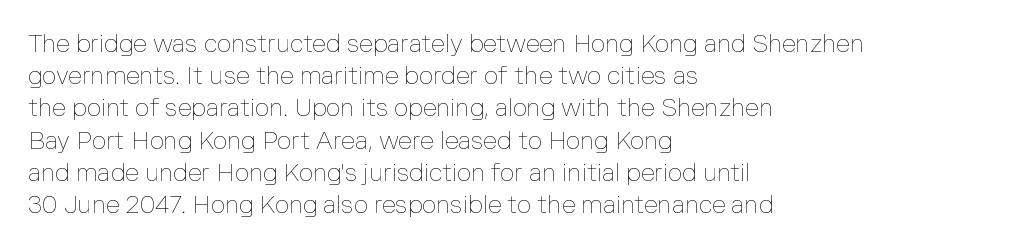
Q: Is the text bold? A: No.
Q: Is the text italic (slanted)? A: No, it is upright.
Q: Is the text underlined? A: No.
Q: How is the paragraph aligned? A: Left-aligned.
Q: Is the spacing between letters normal or unusually wide? A: Normal.
Q: Is the spacing between lines tight, normal or loose? A: Normal.
